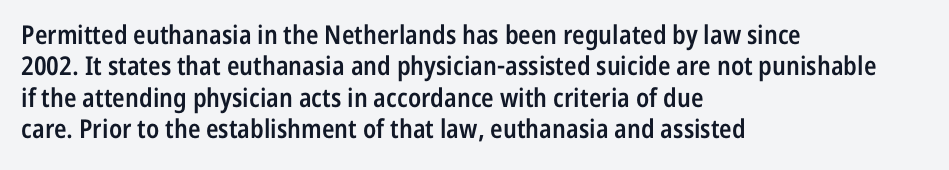
Q: Is the text bold? A: Semi-bold.
Q: Is the text italic (slanted)? A: No, it is upright.
Q: Is the text underlined? A: No.
Q: How is the paragraph aligned? A: Left-aligned.
Q: Is the spacing between letters normal or unusually wide? A: Normal.
